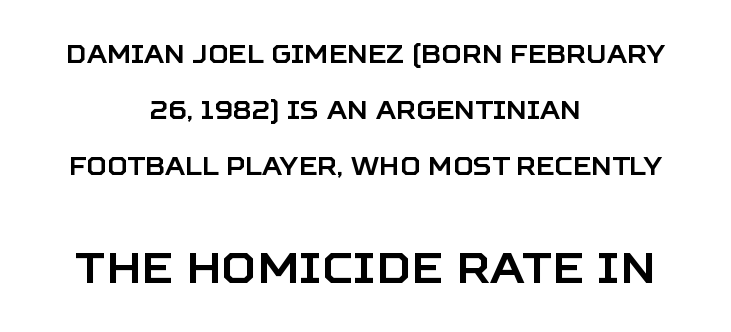
{"serif": "no", "italic": "no", "width": "normal", "stroke_contrast": "low", "x_height": "large", "monospaced": "no", "underline": "no", "align": "center", "line_spacing": "loose", "line_spacing_ratio": 2.25, "letter_spacing": "normal", "letter_spacing_em": 0.0, "larger_block": "second", "size_ratio": 1.72, "glyph_px": 43}
